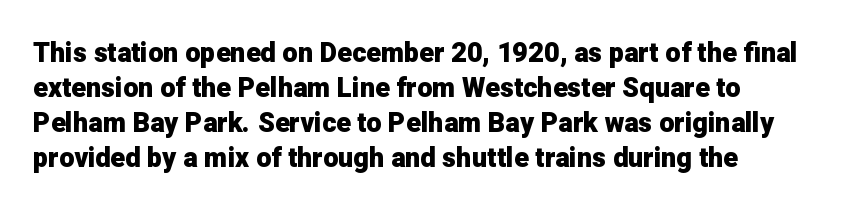
You could call the tracking neutral — neither tight nor loose. Each row of text sits above clean, open space. Quick note: not italic, upright. Each new line begins a customary step beneath the previous one. Summary of weight: heavy, a full bold.
